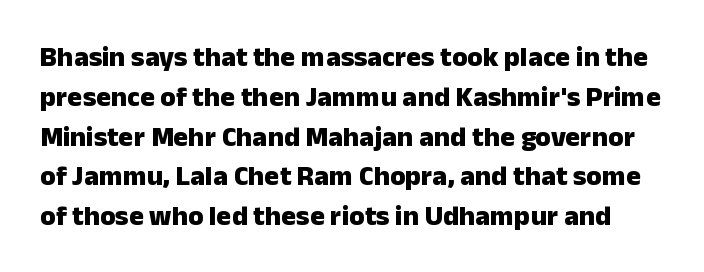
The face used here is proportionally spaced, like ordinary book or web type. Each row of text sits above clean, open space. The characters look thick and weighty, a clear bold. Regarding serifs, this sample does without them.
